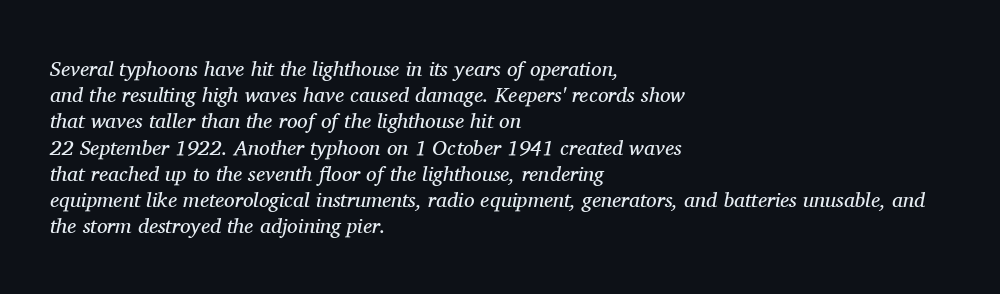
The image shows 21 px text type, italic (leaning right); set left-aligned, normal line spacing (1.25x), normal letter spacing, not underlined.
